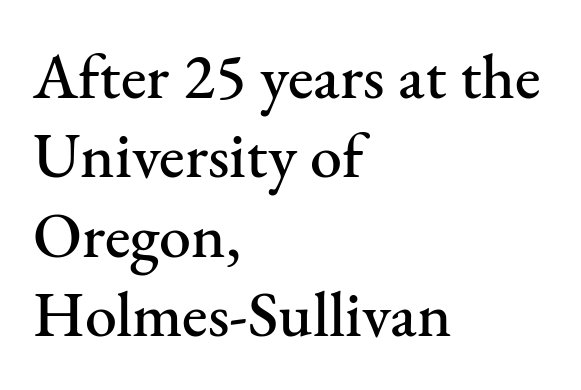
Do the characters align in a grid? No, the font is proportional. Classification — serif. The glyphs are unaccompanied by any horizontal stroke below them. If you drew a ruler down the left edge, every line would touch it.
